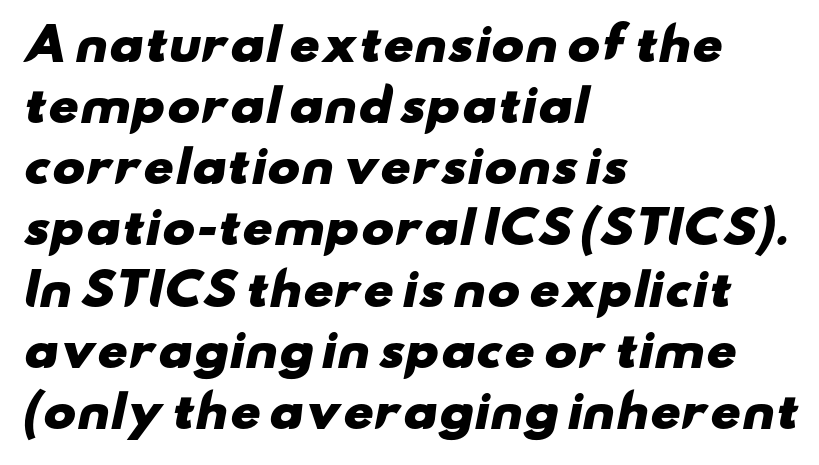
{"serif": "no", "bold": "yes", "weight": "heavy", "width": "wide", "stroke_contrast": "low", "x_height": "small", "monospaced": "no", "underline": "no", "align": "left", "line_spacing": "normal", "line_spacing_ratio": 1.39, "letter_spacing": "normal", "letter_spacing_em": 0.0, "glyph_px": 44}
